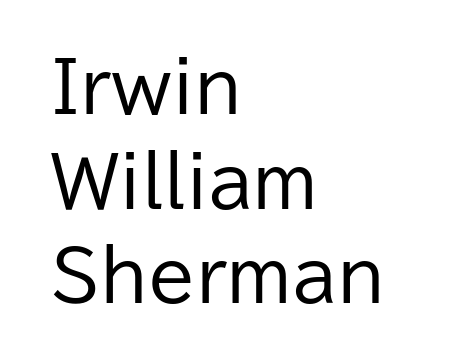
The image shows 69 px regular-weight sans-serif type, upright; set left-aligned, normal line spacing (1.37x), normal letter spacing, not underlined; low stroke contrast and a medium x-height.
